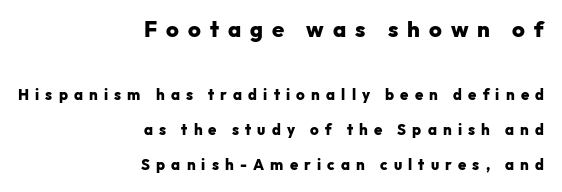
The horizontal fit of the characters is loose and conspicuously gappy. Note: larger setting up top, smaller setting below. Set as a true bold cut, around the 700 mark. Only glyphs here, with clear space below each row. Vertically, the passage feels expansive, rows floating well apart.
